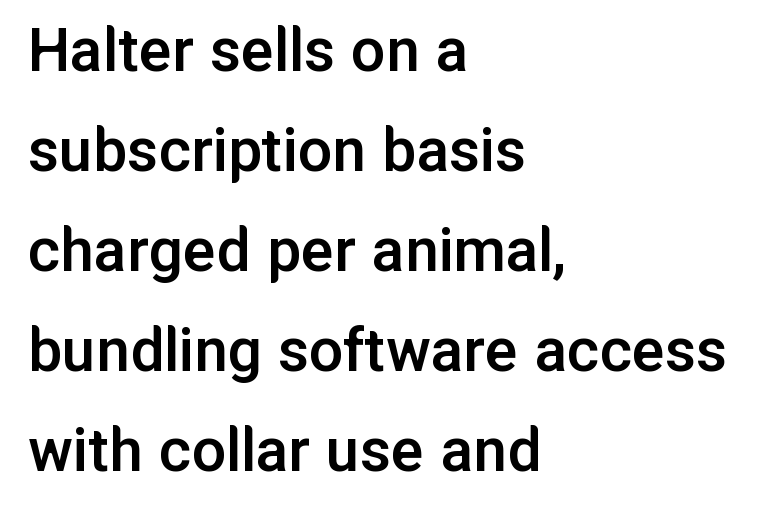
The letterforms sit shoulder to shoulder at normal distance. If you drew a ruler down the left edge, every line would touch it. The specimen omits any rule beneath the text block's lines. Each letter keeps its own natural width here, so spacing adapts to shape. The letters stand straight up with perfectly vertical stems. Is this a sans? Yes — the strokes have no serifs.
